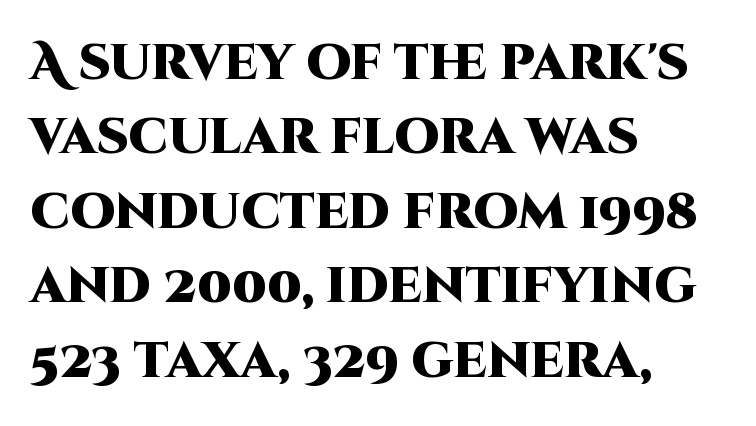
The image shows 50 px heavy sans-serif type, upright; set left-aligned, normal line spacing (1.49x), normal letter spacing, not underlined; high stroke contrast and a large x-height.
